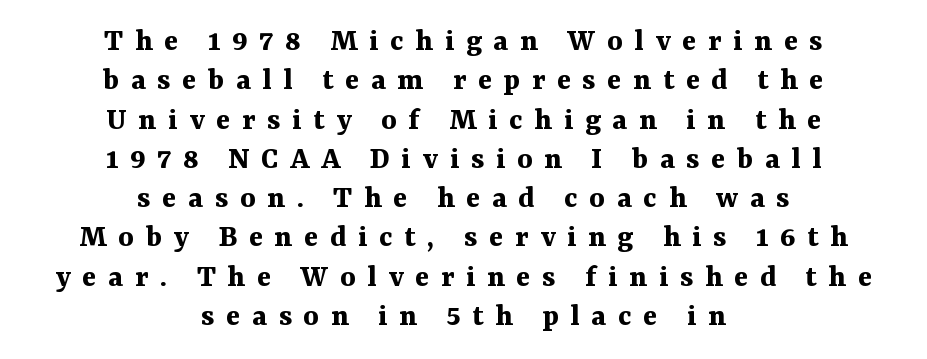
The characters display serif detailing at their extremities. The passage shown is typed in a proportional face where columns would drift. Summary of weight: heavy, a full bold. Unmarked baselines from the first word to the last. Spacing between characters has been opened up far beyond the box default.
